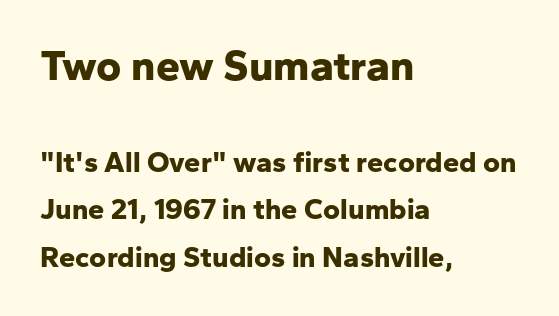
The baseline area is clear. Italic: no, the glyphs are upright roman. Each line starts at the same left margin while the right side varies. Here the designer chose a conventional face with non-uniform glyph widths.
